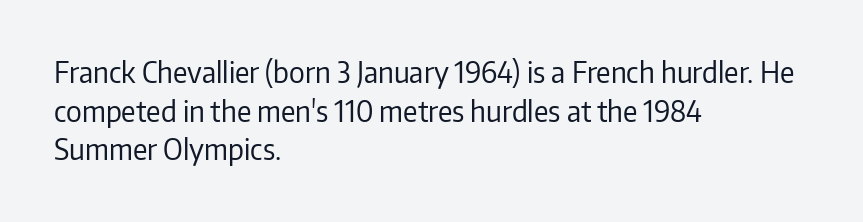
These lines are set flush left with a ragged right edge. Varying glyph widths throughout — classic text-font behaviour. Is this a sans? Yes — the strokes have no serifs. Bare-footed words on every line. Rows of type keep a routine distance in the vertical direction.
